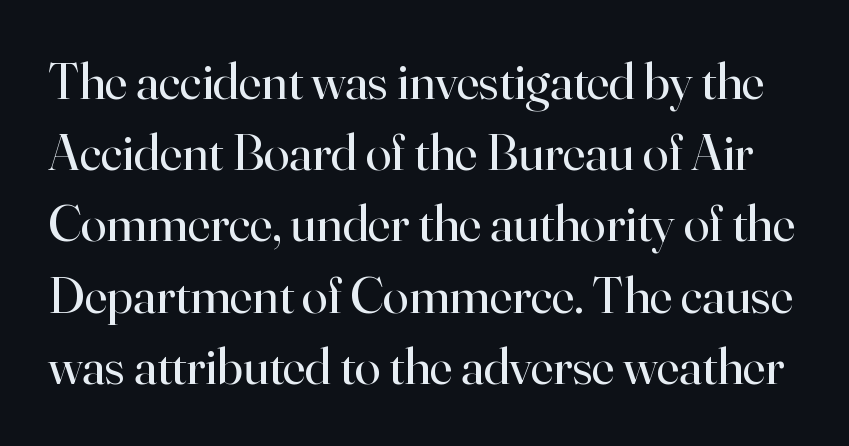
The image shows 52 px regular-weight serif type, upright; set normal line spacing (1.37x), normal letter spacing, not underlined; high stroke contrast and a small x-height.
